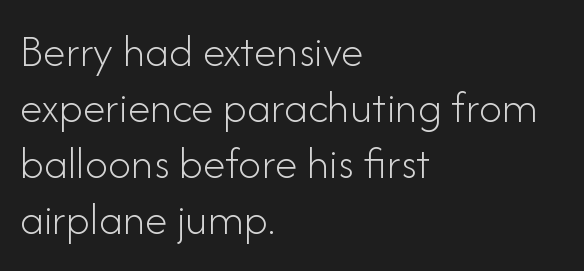
{"serif": "no", "italic": "no", "bold": "no", "weight": "light", "width": "normal", "stroke_contrast": "low", "x_height": "small", "monospaced": "no", "underline": "no", "align": "left", "line_spacing_ratio": 1.22, "letter_spacing": "normal", "letter_spacing_em": 0.0, "glyph_px": 46}
